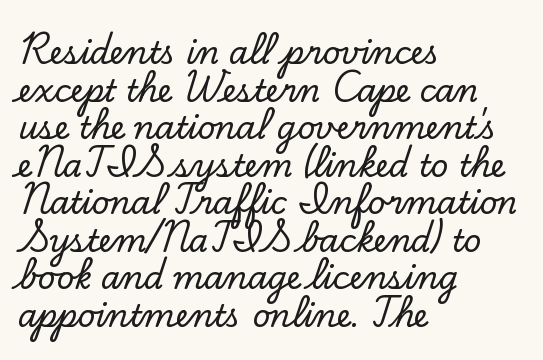
A typesetter would call this proportional, since set widths differ per character. Short note: letters normally spaced. The passage is arranged the way most books set body copy — flush left. Serifs: yes, visible at the terminals of the letterforms.
